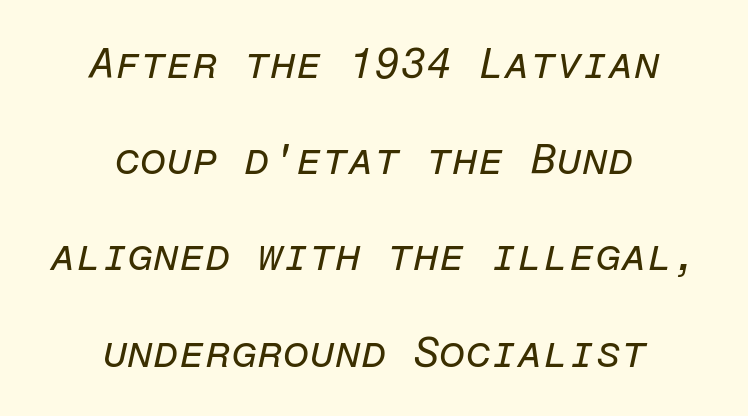
Is the letter spacing exaggerated? No — it looks like the ordinary default. A quiet, ordinary-to-light weight characterises the typeface. Quick note: interline space is abundant. The rendering uses typewriter-style spacing with identical character cells.
